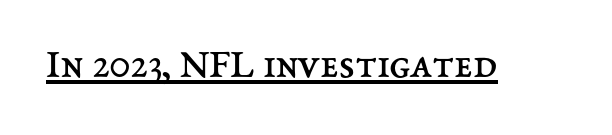
{"italic": "no", "bold": "no", "weight": "regular", "width": "normal", "stroke_contrast": "medium", "x_height": "medium", "monospaced": "no", "underline": "yes", "letter_spacing": "normal", "letter_spacing_em": 0.0, "glyph_px": 42}
